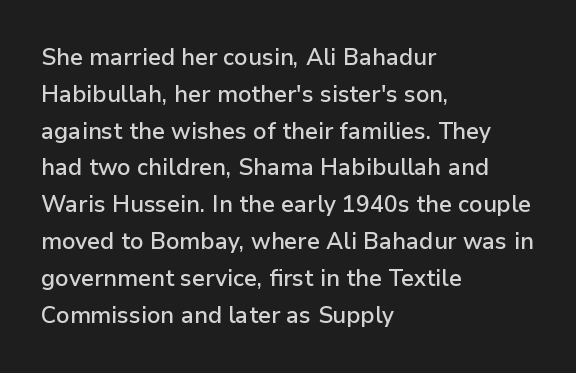
{"italic": "no", "bold": "semi", "underline": "no", "align": "left", "line_spacing": "normal", "line_spacing_ratio": 1.6, "letter_spacing": "normal", "letter_spacing_em": 0.0, "glyph_px": 23}
